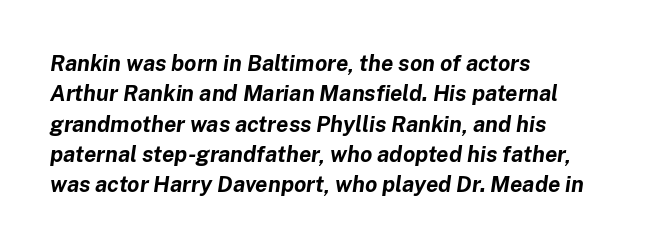
Q: Is the text bold? A: Yes.
Q: Is the text italic (slanted)? A: Yes, it leans right by about 8 degrees.
Q: Is the text underlined? A: No.
Q: How is the paragraph aligned? A: Left-aligned.
Q: Is the spacing between letters normal or unusually wide? A: Normal.
Q: Is the spacing between lines tight, normal or loose? A: Normal.
